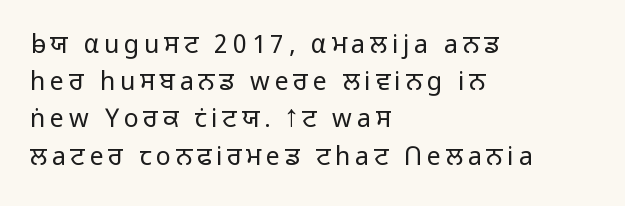
{"italic": "no", "bold": "no", "underline": "no", "align": "left", "line_spacing": "normal", "line_spacing_ratio": 1.49, "glyph_px": 25}
